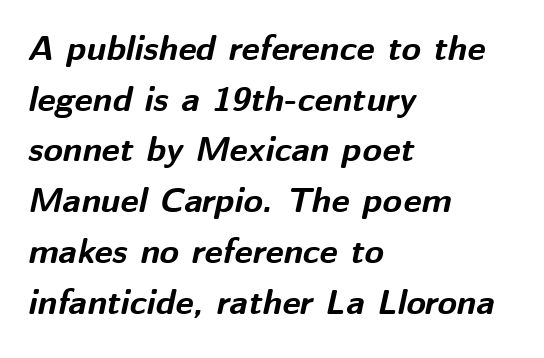
Q: Is the text bold? A: Yes.
Q: Is the text italic (slanted)? A: Yes, it leans right by about 12 degrees.
Q: Is the text underlined? A: No.
Q: How is the paragraph aligned? A: Left-aligned.
Q: Is the spacing between letters normal or unusually wide? A: Normal.
Q: Is the spacing between lines tight, normal or loose? A: Normal.
Q: Width (condensed, normal, or wide)? A: Normal.
Q: Stroke contrast? A: Medium.
Q: x-height? A: Medium.
Q: Monospaced? A: No.
